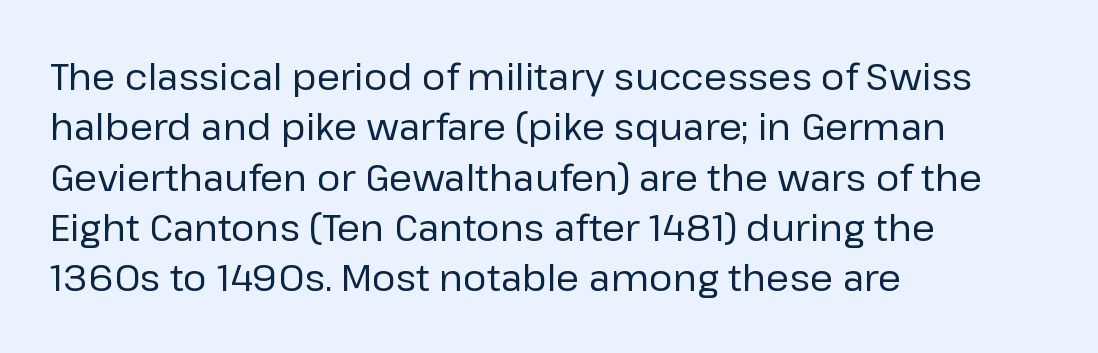
Inter-character spacing is left at the font's built-in metrics. Note: no serifs on the glyphs. Unbolded letterforms with no extra heft. The rendering uses natural spacing where letterforms have individual widths.
